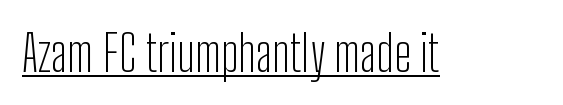
On a weight scale, this lands at 450 or below. The passage shown is typed in a proportional face where columns would drift. Note: no serifs on the glyphs. Upright lettering throughout. A rule runs beneath these lines of type.
